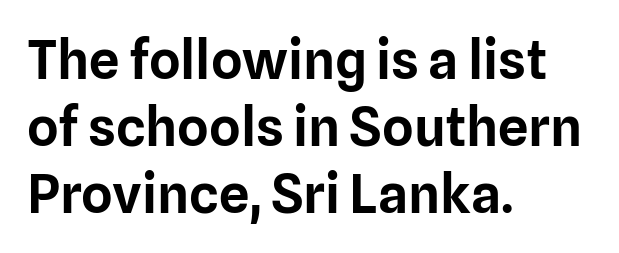
Q: Is the text italic (slanted)? A: No, it is upright.
Q: Is the typeface a serif or a sans-serif typeface? A: Sans-serif.
Q: Is the text underlined? A: No.
Q: How is the paragraph aligned? A: Left-aligned.
Q: Is the spacing between letters normal or unusually wide? A: Normal.
Q: Width (condensed, normal, or wide)? A: Normal.
Q: Stroke contrast? A: Low.
Q: x-height? A: Medium.
Q: Monospaced? A: No.
